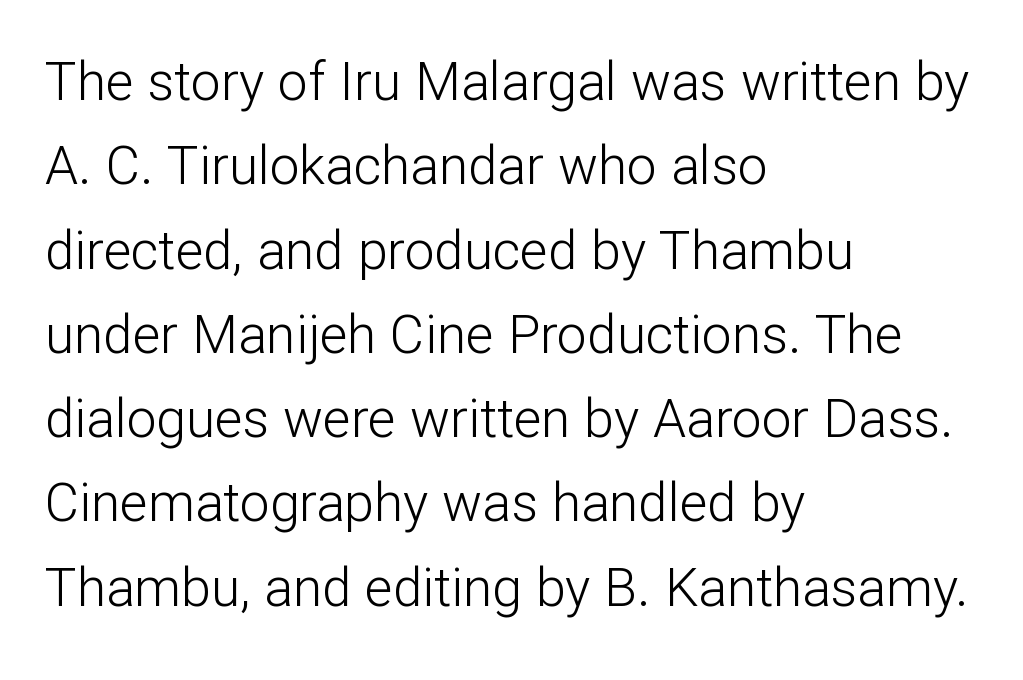
Do the characters align in a grid? No, the font is proportional. Which margin do the lines hug? The left one — the right edge is uneven. Heft: none added — not bold. Leading: standard. Posture: straight, roman, zero tilt. Font category for this specimen: sans-serif.
